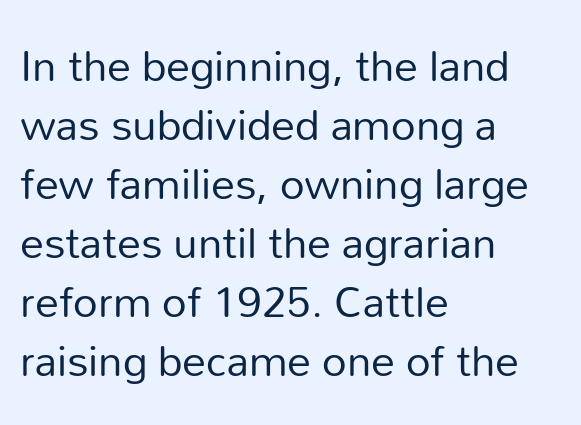
The image shows 48 px regular-weight sans-serif type, upright; set left-aligned, line spacing 1.23x, normal letter spacing, not underlined; low stroke contrast and a medium x-height.
